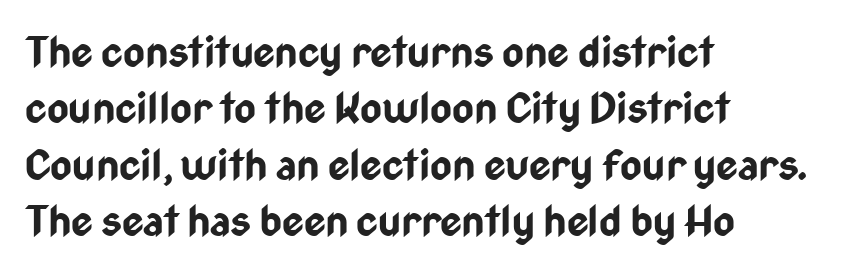
Q: Is the text bold? A: Yes.
Q: Is the text italic (slanted)? A: No, it is upright.
Q: Is the typeface a serif or a sans-serif typeface? A: Sans-serif.
Q: Is the text underlined? A: No.
Q: How is the paragraph aligned? A: Left-aligned.
Q: Is the spacing between letters normal or unusually wide? A: Normal.
Q: Is the spacing between lines tight, normal or loose? A: Normal.
Q: Width (condensed, normal, or wide)? A: Condensed.
Q: Stroke contrast? A: Low.
Q: x-height? A: Medium.
Q: Monospaced? A: No.
